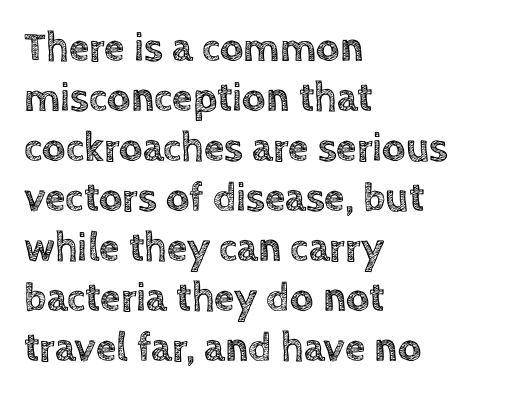
Each letter keeps its own natural width here, so spacing adapts to shape. These lines stack with their left ends in a neat column. Is the letter spacing exaggerated? No — it looks like the ordinary default. The words here are not underlined. These lines were composed using upright roman letters.
